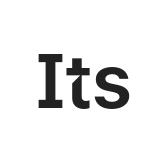
This is sans-serif lettering, the kind often seen on screens and signage. Nobody touched the tracking dial on this one. Clear beneath every line of the passage. Quick note: not italic, upright. This sample has the flowing, uneven cadence of proportional lettering.
